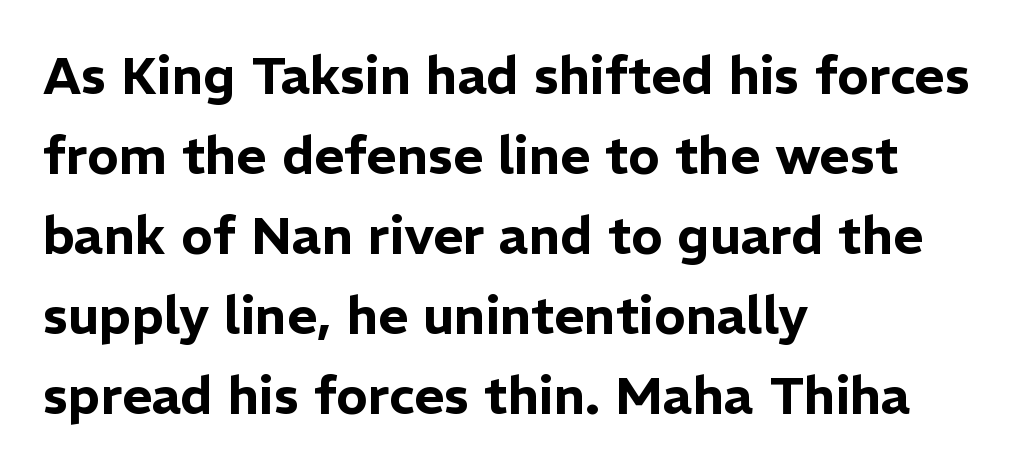
Q: Is the text italic (slanted)? A: No, it is upright.
Q: Is the typeface a serif or a sans-serif typeface? A: Sans-serif.
Q: Is the text underlined? A: No.
Q: How is the paragraph aligned? A: Left-aligned.
Q: Is the spacing between letters normal or unusually wide? A: Normal.
Q: Is the spacing between lines tight, normal or loose? A: Normal.
Q: Width (condensed, normal, or wide)? A: Normal.
Q: Stroke contrast? A: Low.
Q: x-height? A: Medium.
Q: Monospaced? A: No.
